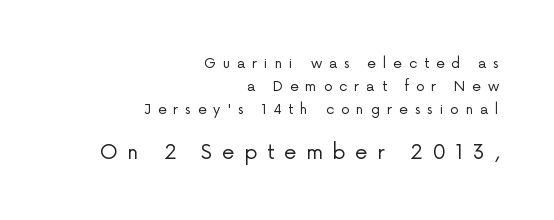
Honestly, the row spacing looks completely unremarkable. Line ends are locked; line starts wander. Reading top to bottom, the characters get bigger at the block break. Characters remain perfectly vertical along every line. A quiet, ordinary-to-light weight characterises the typeface.
